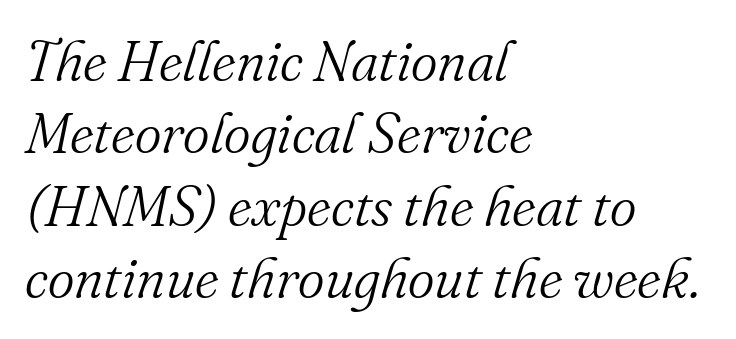
The image shows 57 px light serif type, italic (leaning right); set left-aligned, normal line spacing (1.27x), normal letter spacing, not underlined; medium stroke contrast and a small x-height.
